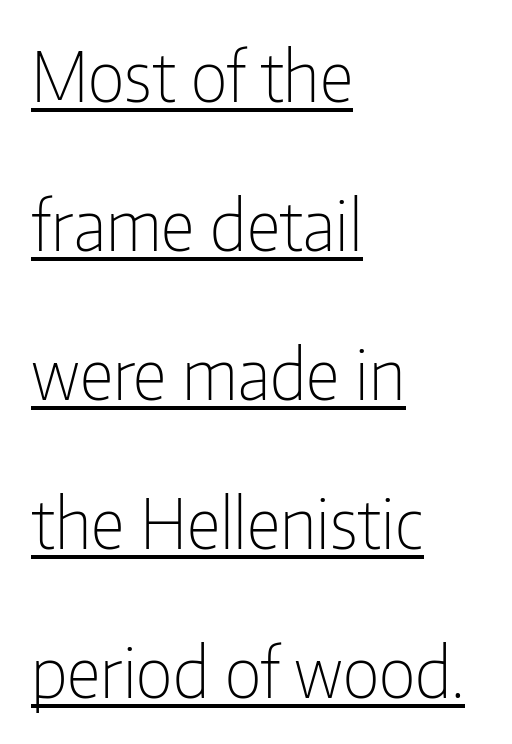
The image shows 68 px light, condensed sans-serif type, upright; set left-aligned, loose line spacing (2.19x), normal letter spacing, underlined; low stroke contrast and a medium x-height.
